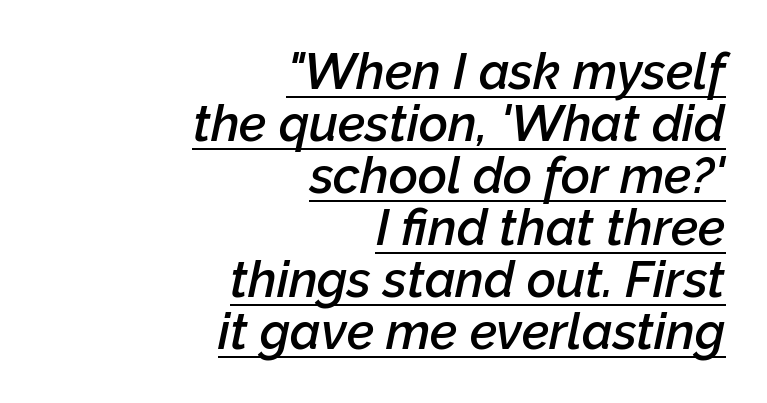
The image shows 50 px semibold type, italic (leaning right); set right-aligned, tight line spacing (1.04x), normal letter spacing, underlined; low stroke contrast and a medium x-height.
